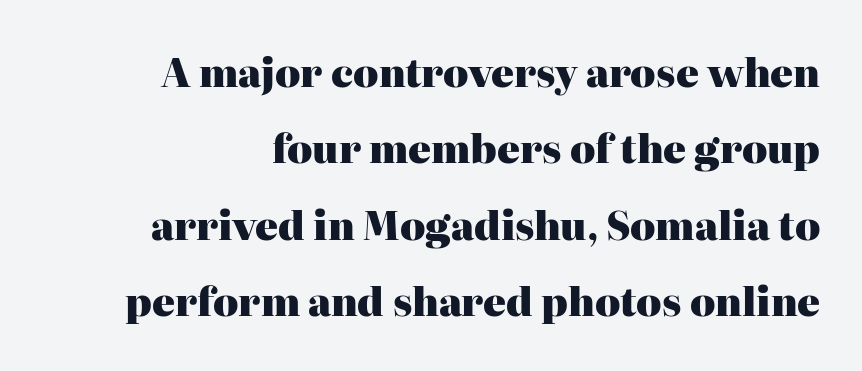
Q: Is the text bold? A: Yes.
Q: Is the text italic (slanted)? A: No, it is upright.
Q: Is the typeface a serif or a sans-serif typeface? A: Serif.
Q: Is the text underlined? A: No.
Q: How is the paragraph aligned? A: Right-aligned.
Q: Is the spacing between letters normal or unusually wide? A: Normal.
Q: Is the spacing between lines tight, normal or loose? A: Loose.
Q: Width (condensed, normal, or wide)? A: Normal.
Q: Stroke contrast? A: High.
Q: x-height? A: Medium.
Q: Monospaced? A: No.
